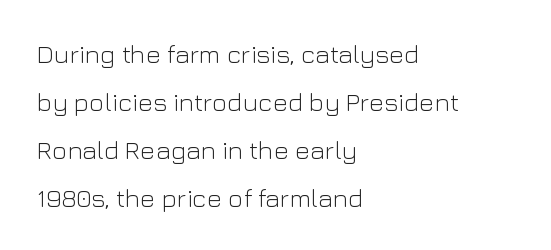
The image shows 26 px text type, upright; set left-aligned, line spacing 1.84x, normal letter spacing, not underlined.
